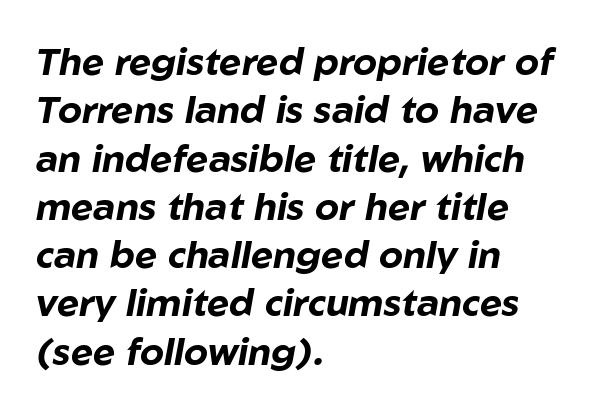
Look at the tracking — it's just the regular setting, nothing added. Has an underline been added? It has not. Pretty heavy lettering here — definitely bold. Spacing verdict: proportional, widths tailored to each character. The text carries the slant typical of an italic or oblique font. Is the block centered? No — it sits flush against the left margin.
